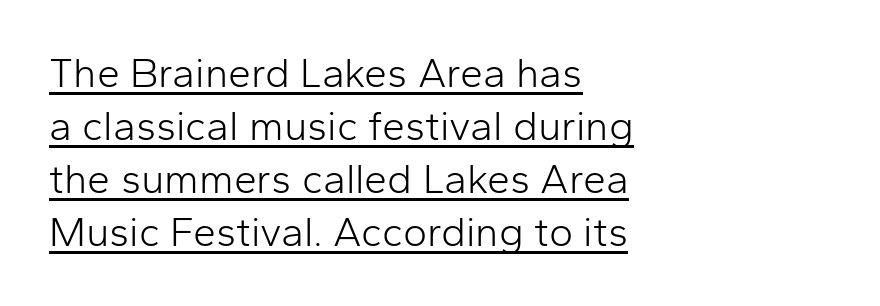
Q: Is the text bold? A: No.
Q: Is the text italic (slanted)? A: No, it is upright.
Q: Is the typeface a serif or a sans-serif typeface? A: Sans-serif.
Q: Is the text underlined? A: Yes.
Q: How is the paragraph aligned? A: Left-aligned.
Q: Is the spacing between letters normal or unusually wide? A: Normal.
Q: Is the spacing between lines tight, normal or loose? A: Normal.
Q: Width (condensed, normal, or wide)? A: Normal.
Q: Stroke contrast? A: Low.
Q: x-height? A: Medium.
Q: Monospaced? A: No.
